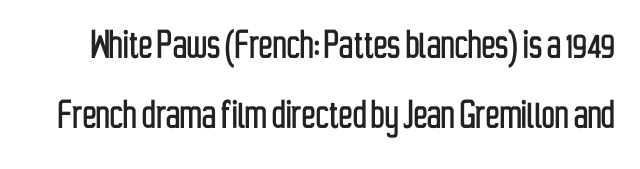
Glance below the letters and you will spot only blank space. In terms of letterform style, serifs are entirely absent. One glance says typical: line gaps are just what's usual. The passage shown has conventional tracking throughout.
